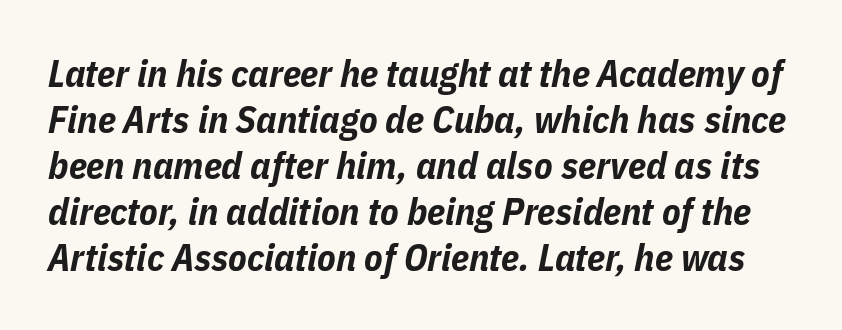
A typesetter would call this zero additional tracking. Beneath every word, the page is bare. Emphasis by weight is at full strength: bold. Do the characters align in a grid? No, the font is proportional. Is the type slanted? Yes — the strokes lean at a clear angle.
